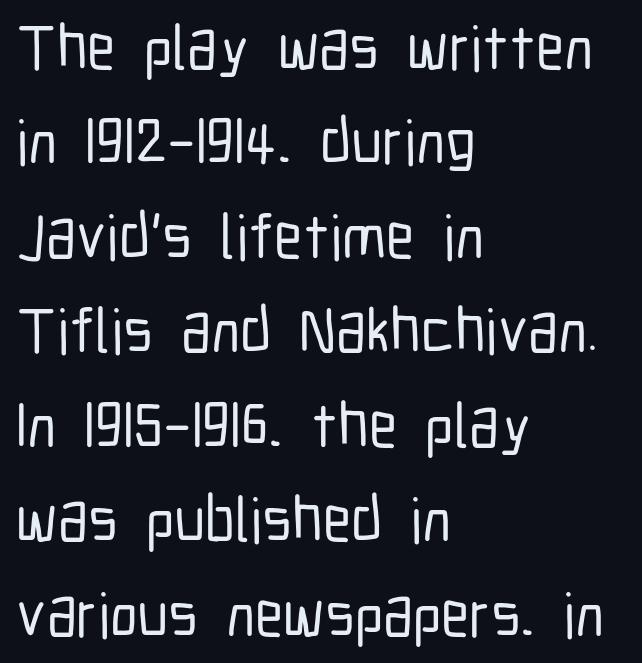
The image shows 63 px condensed sans-serif type, upright; set left-aligned, normal line spacing (1.5x), normal letter spacing, not underlined; low stroke contrast and a medium x-height.
